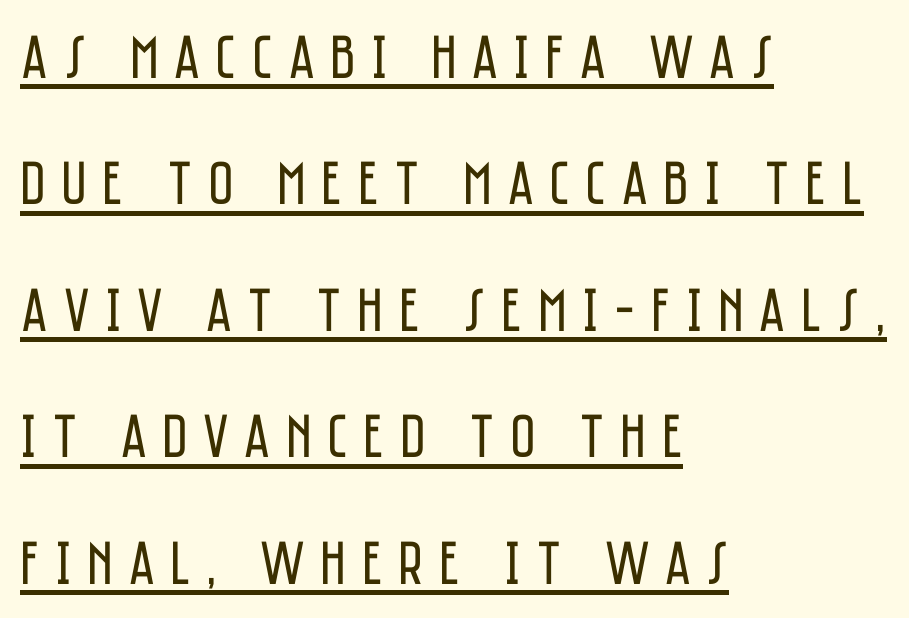
The image shows 62 px regular-weight, condensed sans-serif type, upright; set left-aligned, loose line spacing (2.04x), unusually wide letter spacing (+0.25 em), underlined; low stroke contrast and a large x-height.
